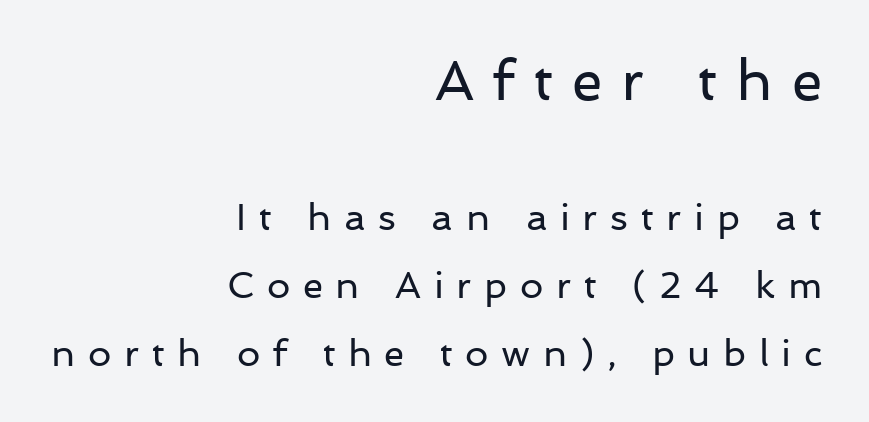
The axis of the letterforms is exactly vertical. The letters advance in unequal steps, a hallmark of proportional type. Unlike a traditional serif, this face leaves its strokes unadorned. Between these two stacked blocks, the higher one wins on size. Unbolded letterforms with no extra heft. Underlining? Definitely not there.
